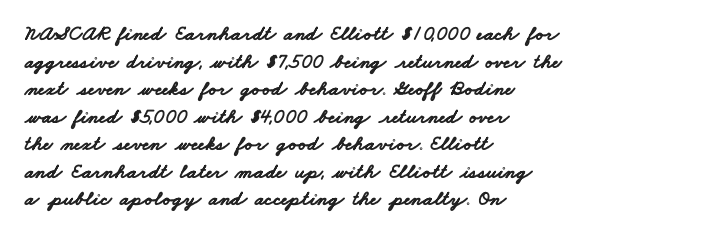
Q: Is the text bold? A: Yes.
Q: Is the text underlined? A: No.
Q: How is the paragraph aligned? A: Left-aligned.
Q: Is the spacing between letters normal or unusually wide? A: Normal.
Q: Is the spacing between lines tight, normal or loose? A: Normal.
